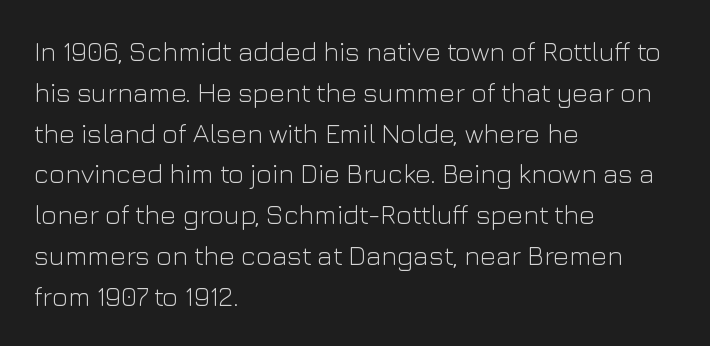
The passage shown stacks its lines at a standard gap. Plain, unruled lines of type. Summary of weight: not heavy and not bold. The rendering keeps characters at their native spacing. Notice how the stems are strictly vertical — no italics here.
